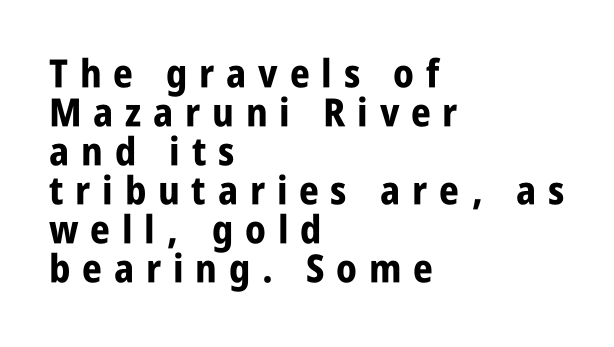
Q: Is the text bold? A: Yes.
Q: Is the text italic (slanted)? A: No, it is upright.
Q: Is the typeface a serif or a sans-serif typeface? A: Sans-serif.
Q: Is the text underlined? A: No.
Q: How is the paragraph aligned? A: Left-aligned.
Q: Is the spacing between letters normal or unusually wide? A: Unusually wide.
Q: Is the spacing between lines tight, normal or loose? A: Tight.
Q: Width (condensed, normal, or wide)? A: Condensed.
Q: Stroke contrast? A: Low.
Q: x-height? A: Large.
Q: Monospaced? A: No.
